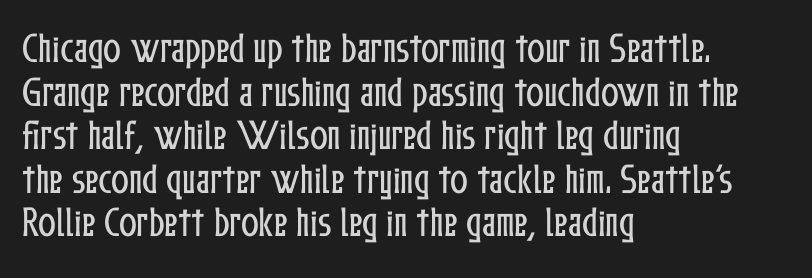
{"italic": "no", "width": "condensed", "stroke_contrast": "low", "x_height": "medium", "monospaced": "no", "underline": "no", "align": "left", "line_spacing": "normal", "line_spacing_ratio": 1.32, "letter_spacing": "normal", "letter_spacing_em": 0.0, "glyph_px": 33}
